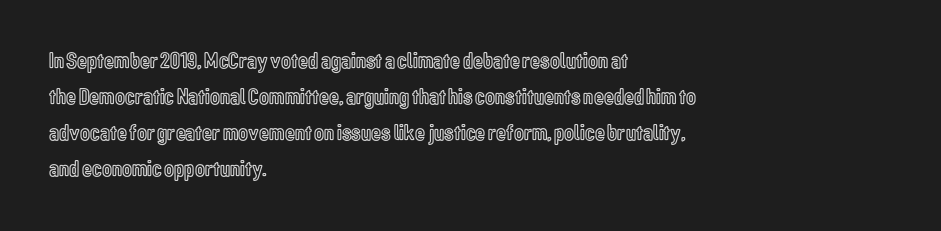
Q: Is the text italic (slanted)? A: No, it is upright.
Q: Is the text underlined? A: No.
Q: How is the paragraph aligned? A: Left-aligned.
Q: Is the spacing between letters normal or unusually wide? A: Normal.
Q: Is the spacing between lines tight, normal or loose? A: Normal.
